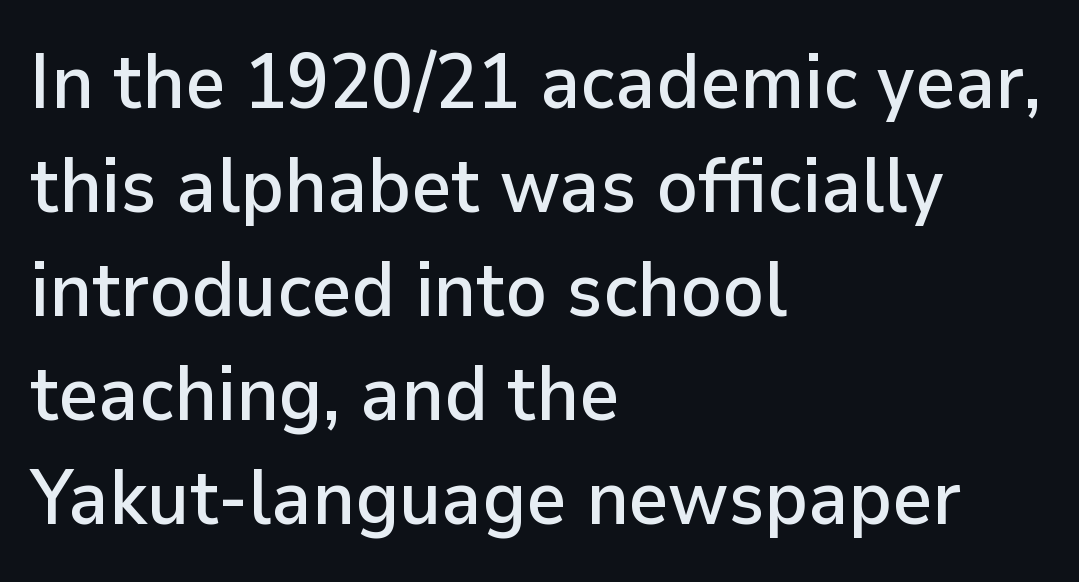
Underline: absent. The lettering stays uniformly vertical, giving the passage a roman look. One-word summary of the alignment: left. The passage shown stacks its lines at a standard gap. The passage shown is typed in a proportional face where columns would drift. A typesetter would label this face a sans.
